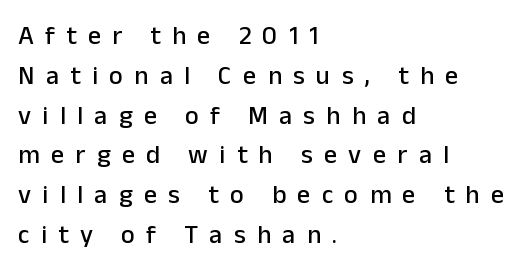
Tracking value appears strongly positive — letters spread wide. Notice how the passage keeps a crisp vertical edge on the left only. The font's upright variant was chosen for this text. If you measured baseline to baseline, you'd find a middling distance. The zone under the glyphs is completely vacant.
